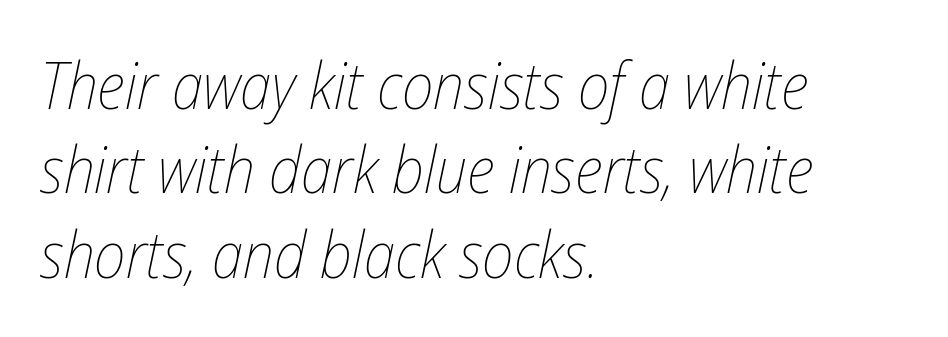
The image shows 64 px thin, condensed type, italic (leaning right); set left-aligned, normal line spacing (1.32x), normal letter spacing, not underlined; low stroke contrast and a medium x-height.
